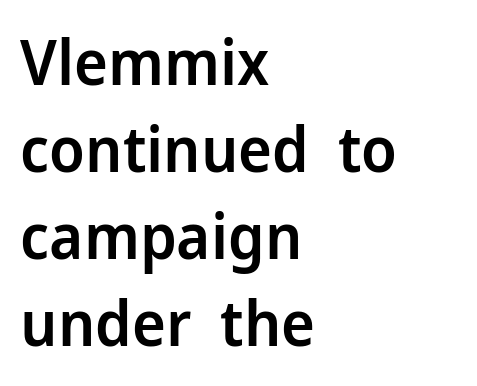
Q: Is the text bold? A: Semi-bold.
Q: Is the text italic (slanted)? A: No, it is upright.
Q: Is the typeface a serif or a sans-serif typeface? A: Sans-serif.
Q: Is the text underlined? A: No.
Q: How is the paragraph aligned? A: Left-aligned.
Q: Is the spacing between letters normal or unusually wide? A: Normal.
Q: Is the spacing between lines tight, normal or loose? A: Normal.
Q: Width (condensed, normal, or wide)? A: Normal.
Q: Stroke contrast? A: Low.
Q: x-height? A: Medium.
Q: Monospaced? A: No.
